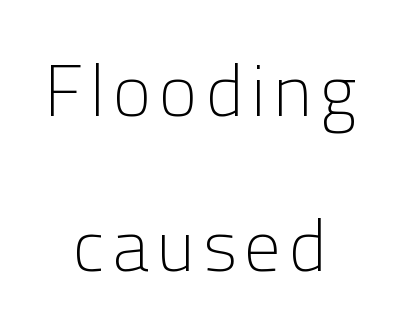
Q: Is the text bold? A: No.
Q: Is the text italic (slanted)? A: No, it is upright.
Q: Is the typeface a serif or a sans-serif typeface? A: Sans-serif.
Q: Is the text underlined? A: No.
Q: How is the paragraph aligned? A: Centered.
Q: Is the spacing between lines tight, normal or loose? A: Loose.
Q: Width (condensed, normal, or wide)? A: Normal.
Q: Stroke contrast? A: Low.
Q: x-height? A: Medium.
Q: Monospaced? A: No.
